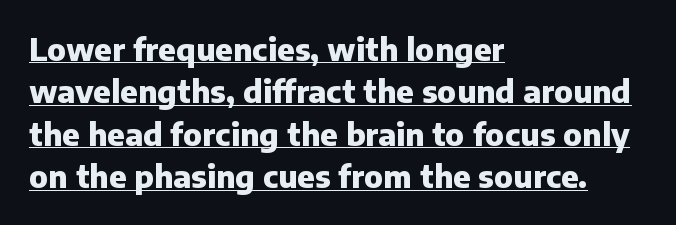
The image shows 31 px heavy sans-serif type, upright; set left-aligned, normal line spacing (1.37x), normal letter spacing, underlined; low stroke contrast and a medium x-height.
